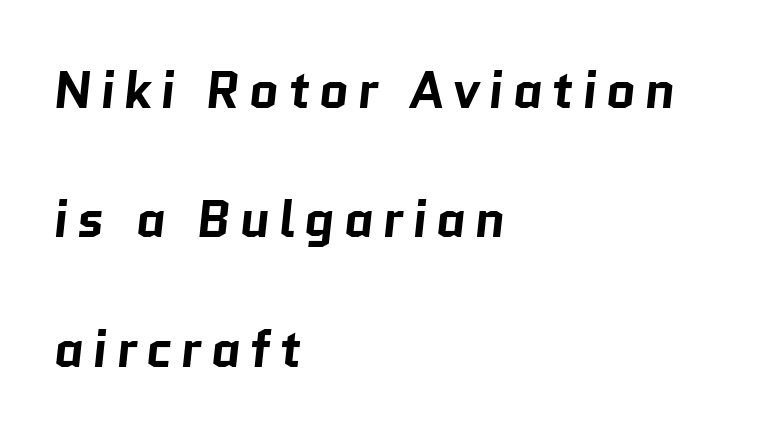
The image shows 52 px bold sans-serif type; set left-aligned, loose line spacing (2.49x), not underlined; low stroke contrast and a medium x-height.
